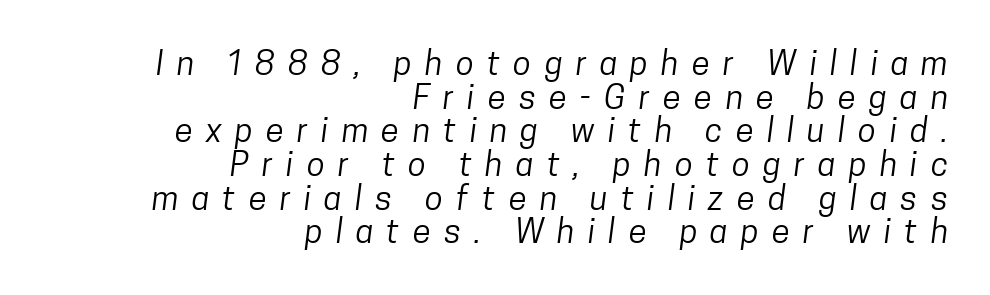
The image shows 33 px regular-weight, condensed sans-serif type; set right-aligned, tight line spacing (1.02x), unusually wide letter spacing (+0.4 em), not underlined; low stroke contrast and a medium x-height.
